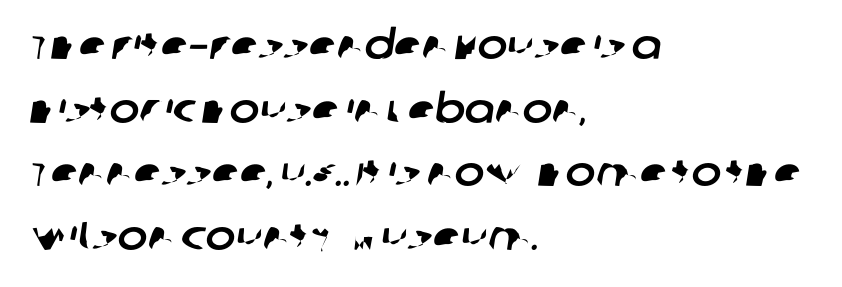
{"serif": "no", "width": "normal", "stroke_contrast": "low", "x_height": "large", "monospaced": "no", "underline": "no", "align": "left", "line_spacing": "normal", "line_spacing_ratio": 1.59, "letter_spacing": "normal", "letter_spacing_em": 0.0, "glyph_px": 40}
